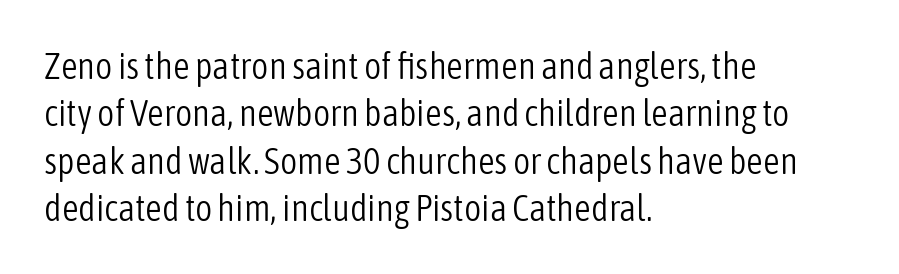
Q: Is the text bold? A: No.
Q: Is the text italic (slanted)? A: No, it is upright.
Q: Is the typeface a serif or a sans-serif typeface? A: Sans-serif.
Q: Is the text underlined? A: No.
Q: How is the paragraph aligned? A: Left-aligned.
Q: Is the spacing between letters normal or unusually wide? A: Normal.
Q: Is the spacing between lines tight, normal or loose? A: Normal.
Q: Width (condensed, normal, or wide)? A: Condensed.
Q: Stroke contrast? A: Low.
Q: x-height? A: Medium.
Q: Monospaced? A: No.
